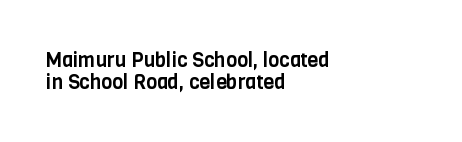
The image shows 20 px text type, upright; set left-aligned, tight line spacing (1.08x), normal letter spacing, not underlined.
